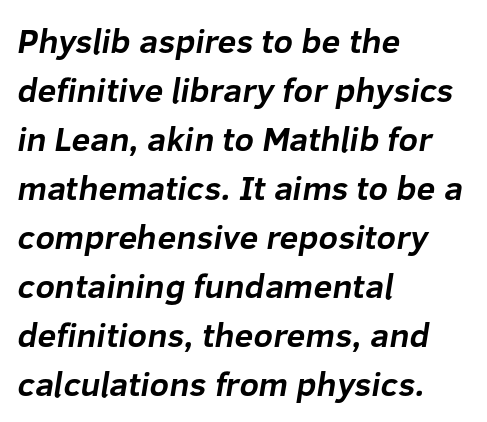
The image shows 34 px bold sans-serif type; set left-aligned, normal line spacing (1.44x), normal letter spacing, not underlined; low stroke contrast and a medium x-height.
